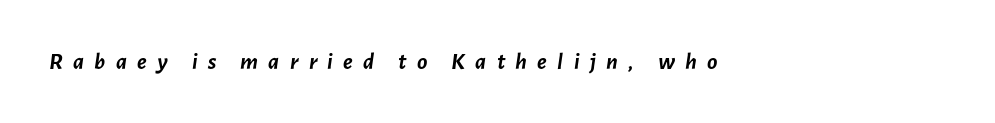
What stands out about the letter spacing? Its width — letters are far apart. The space directly below the letters is spotless. Caption: multi-line text, flush left, ragged right. Every letter is thick-stroked: bold, no question. Rendered with sloped, italic letterforms.
